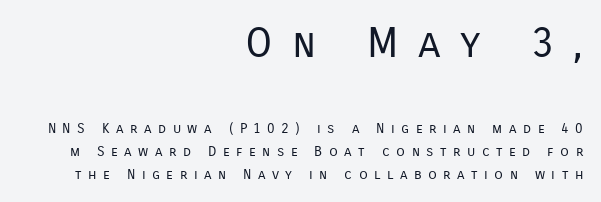
Q: Is the text bold? A: No.
Q: Is the text italic (slanted)? A: No, it is upright.
Q: Is the typeface a serif or a sans-serif typeface? A: Sans-serif.
Q: Is the text underlined? A: No.
Q: How is the paragraph aligned? A: Right-aligned.
Q: Is the spacing between letters normal or unusually wide? A: Unusually wide.
Q: Is the spacing between lines tight, normal or loose? A: Normal.
Q: Which block of text is set in a larger size, the first (top) or the second (bottom)? A: The first (top) one.
Q: Width (condensed, normal, or wide)? A: Normal.
Q: Stroke contrast? A: Low.
Q: x-height? A: Medium.
Q: Monospaced? A: No.
